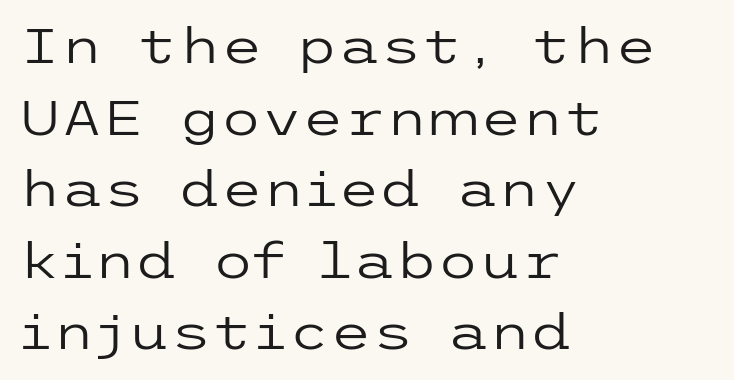
The image shows 48 px regular-weight, wide sans-serif type, upright; set left-aligned, normal line spacing (1.49x), normal letter spacing, not underlined; low stroke contrast and a medium x-height.
